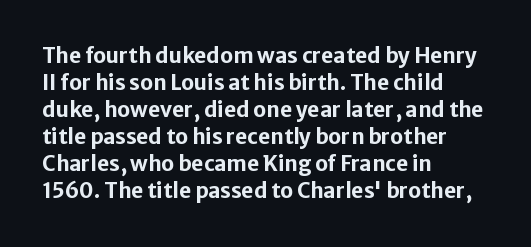
The image shows 21 px bold type, upright; set left-aligned, normal line spacing (1.29x), normal letter spacing, not underlined.
